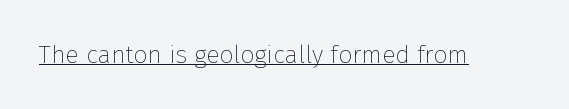
The image shows 25 px text type, upright; set normal letter spacing, underlined.
